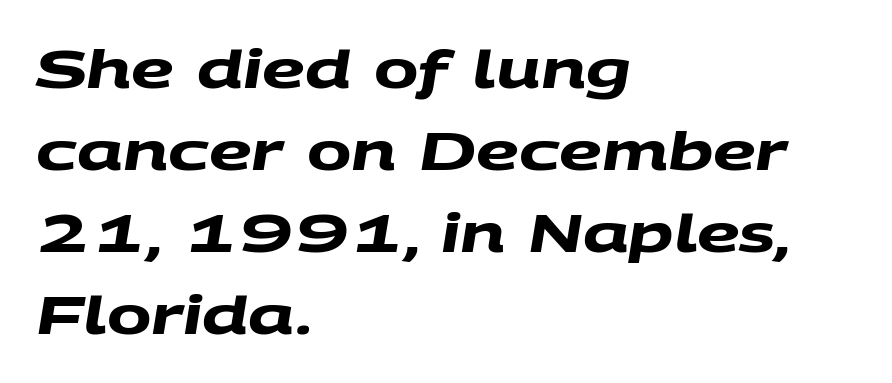
Q: Is the text bold? A: Yes.
Q: Is the typeface a serif or a sans-serif typeface? A: Sans-serif.
Q: Is the text underlined? A: No.
Q: How is the paragraph aligned? A: Left-aligned.
Q: Is the spacing between letters normal or unusually wide? A: Normal.
Q: Is the spacing between lines tight, normal or loose? A: Normal.
Q: Width (condensed, normal, or wide)? A: Wide.
Q: Stroke contrast? A: Medium.
Q: x-height? A: Large.
Q: Monospaced? A: No.
